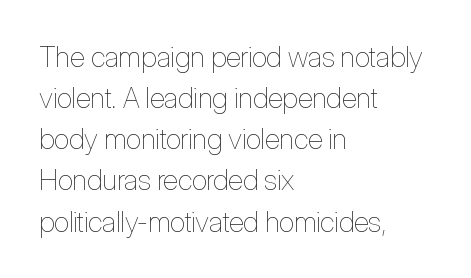
The image shows 28 px thin, condensed type, upright; set left-aligned, normal line spacing (1.47x), normal letter spacing, not underlined; low stroke contrast and a medium x-height.
